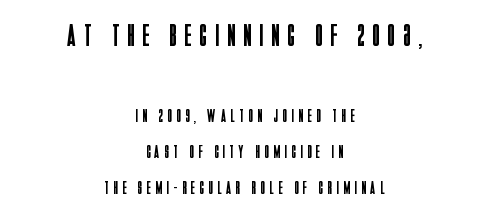
The image shows 31 px regular-weight, condensed sans-serif type, upright; set centered, loose line spacing (1.99x), unusually wide letter spacing (+0.28 em), not underlined; the first (top) block is 1.72x larger; low stroke contrast and a large x-height.
